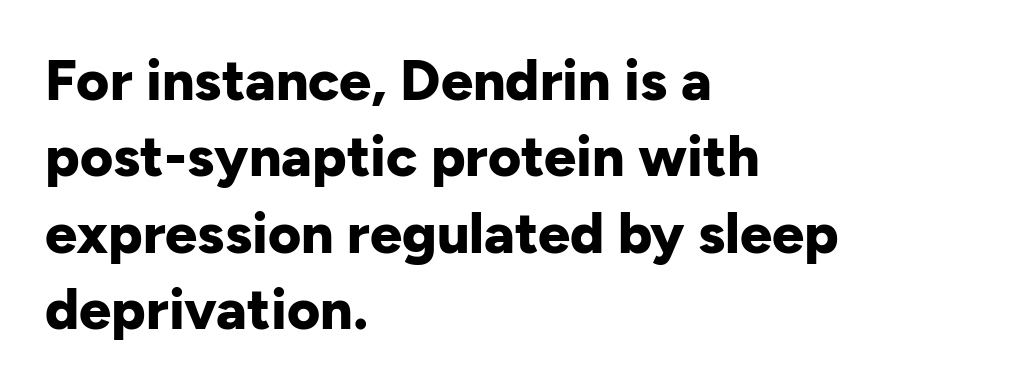
Students, this is bold: see how much ink each stroke carries. Serif or sans? Sans — the stroke terminals are bare. When letters stand straight like this, we call the style roman or upright. Here the designer chose a conventional face with non-uniform glyph widths. These lines are set flush left with a ragged right edge.
